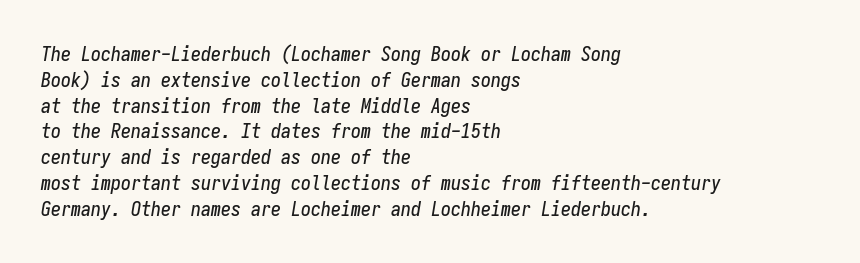
Leading: standard. Short and long lines alike share a common starting point at left. Honestly, there is no underline to notice here at all. Is the type slanted? Yes — the strokes lean at a clear angle. No extra tracking has been applied to these lines.
